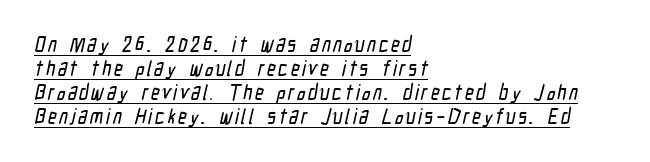
Casual observation: everything's shoved over to the left. Regarding leading, the lines here are crowded together. Quick note: underline on.
